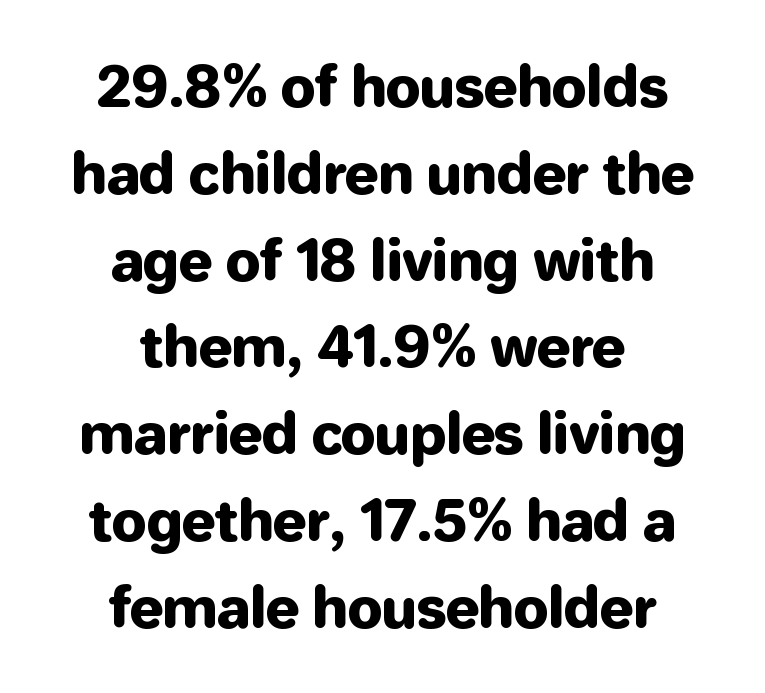
The image shows 56 px sans-serif type, upright; set centered, normal line spacing (1.55x), normal letter spacing, not underlined; low stroke contrast and a medium x-height.
